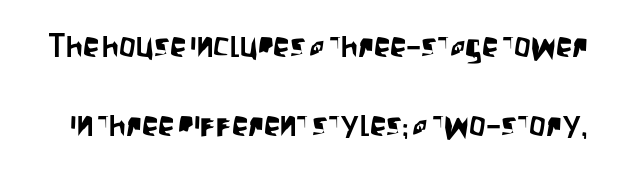
Q: Is the text italic (slanted)? A: No, it is upright.
Q: Is the typeface a serif or a sans-serif typeface? A: Sans-serif.
Q: Is the text underlined? A: No.
Q: Is the spacing between letters normal or unusually wide? A: Normal.
Q: Is the spacing between lines tight, normal or loose? A: Loose.
Q: Width (condensed, normal, or wide)? A: Condensed.
Q: Stroke contrast? A: Low.
Q: x-height? A: Large.
Q: Monospaced? A: No.
